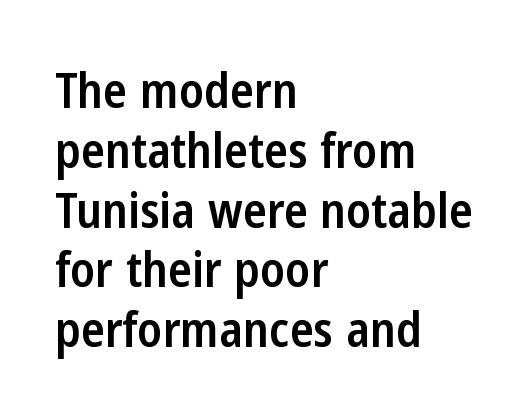
Q: Is the text bold? A: Semi-bold.
Q: Is the text italic (slanted)? A: No, it is upright.
Q: Is the typeface a serif or a sans-serif typeface? A: Sans-serif.
Q: Is the text underlined? A: No.
Q: How is the paragraph aligned? A: Left-aligned.
Q: Is the spacing between letters normal or unusually wide? A: Normal.
Q: Width (condensed, normal, or wide)? A: Condensed.
Q: Stroke contrast? A: Low.
Q: x-height? A: Medium.
Q: Monospaced? A: No.
